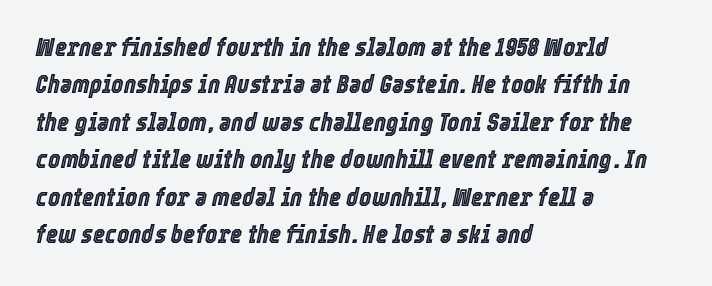
{"italic": "yes", "lean": "right", "slant_degrees": 12, "underline": "no", "align": "left", "line_spacing": "normal", "line_spacing_ratio": 1.44, "letter_spacing": "normal", "letter_spacing_em": 0.0, "glyph_px": 26}
